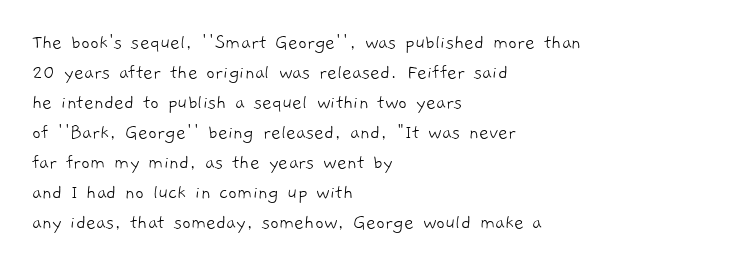
Q: Is the text bold? A: No.
Q: Is the text underlined? A: No.
Q: How is the paragraph aligned? A: Left-aligned.
Q: Is the spacing between letters normal or unusually wide? A: Normal.
Q: Is the spacing between lines tight, normal or loose? A: Normal.
